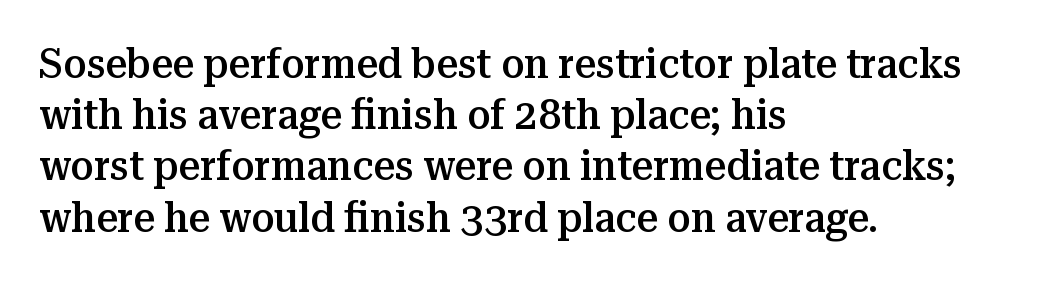
The image shows 42 px semibold serif type, upright; set left-aligned, line spacing 1.22x, normal letter spacing, not underlined; medium stroke contrast and a medium x-height.
